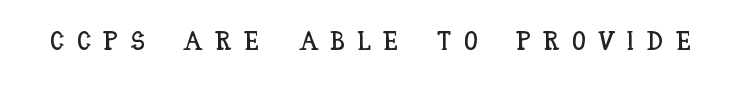
Underlining? Definitely not there. The gaps between neighbouring characters are conspicuously large. Nope, not italic — everything's standing straight.
